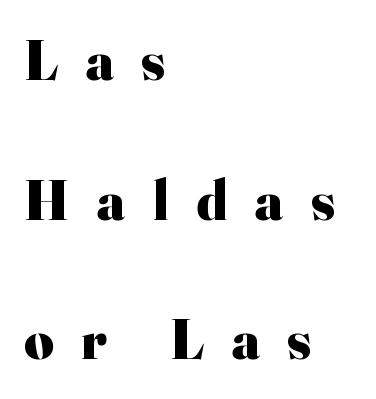
The image shows 57 px heavy serif type, upright; set left-aligned, loose line spacing (2.45x), unusually wide letter spacing (+0.48 em), not underlined; high stroke contrast and a small x-height.
